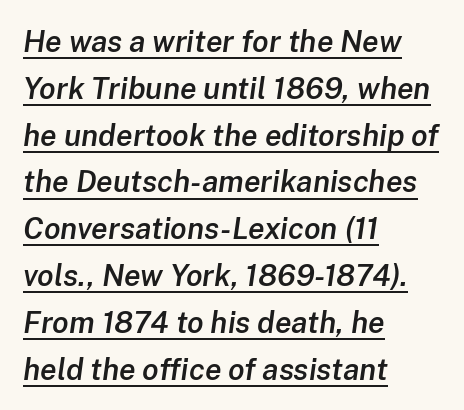
Vertically, the passage feels balanced, rows spaced as you'd expect. These lines stack with their left ends in a neat column. Between one letter and the next there's only the usual sliver of space. The typography opts for an oblique posture over an upright one.
